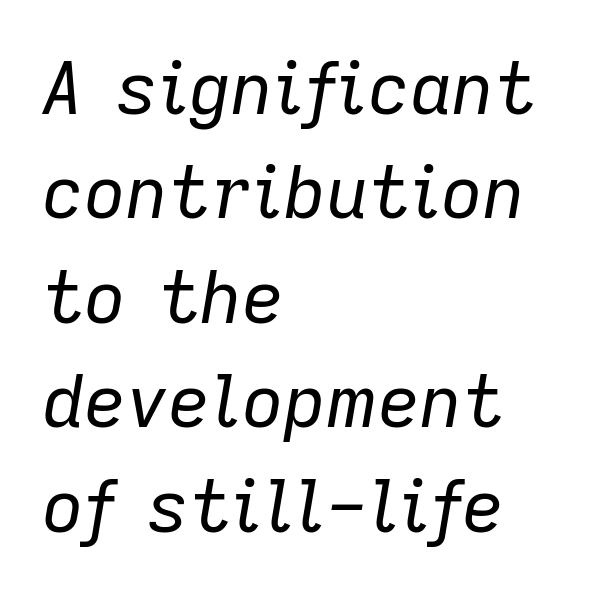
How would I describe the line gaps? Plain and ordinary. The cut favours lightness, reaching ordinary text weight at its darkest. Inter-character spacing is left at the font's built-in metrics. These lines stack with their left ends in a neat column.
